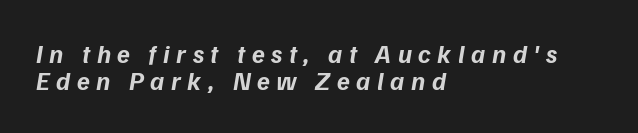
The image shows 26 px bold type, italic (leaning right); set left-aligned, tight line spacing (1.04x), unusually wide letter spacing (+0.25 em), not underlined.
